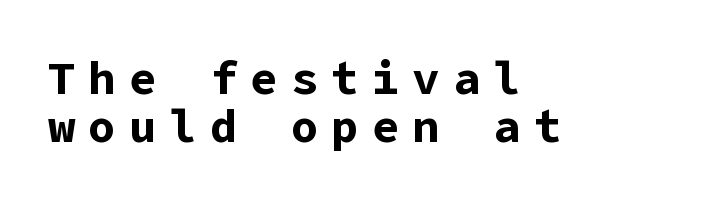
Honestly, the rows look squashed on top of each other. The sample has been set heavy, in full bold. Every stem runs plumb, perpendicular to the baseline. Descenders are the only things crossing below the line. Is this a sans? Yes — the strokes have no serifs. Each word looks stretched out because of the extra space between its letters.
